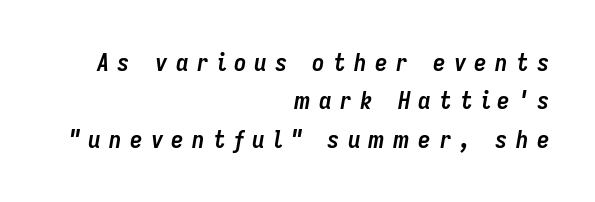
The image shows 25 px bold type, italic (leaning right); set right-aligned, normal line spacing (1.54x), unusually wide letter spacing (+0.33 em), not underlined.
